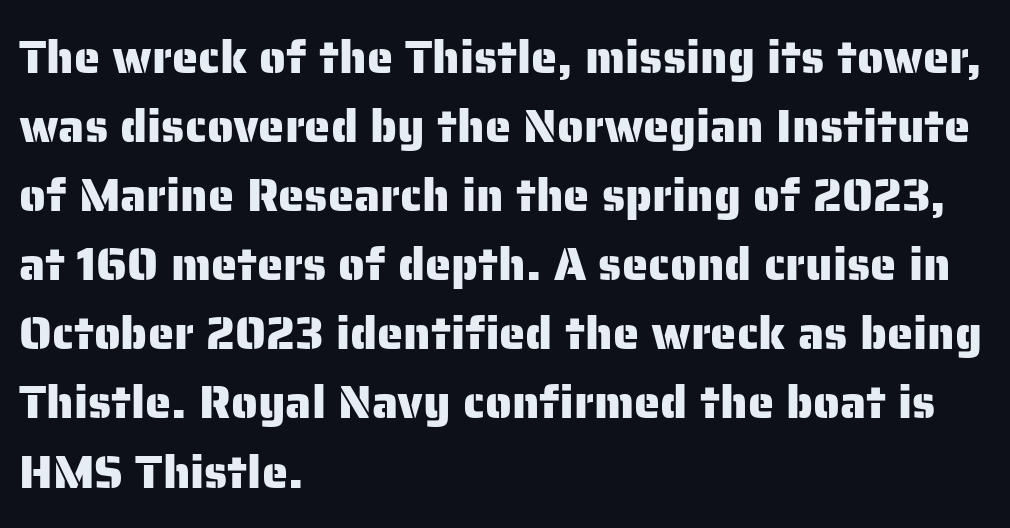
Reading down the block, your eye returns to a fixed left position each line. Descenders hang freely into open space. Compared with typical paragraphs, the rows here are spaced about the same. Do the characters align in a grid? No, the font is proportional.
